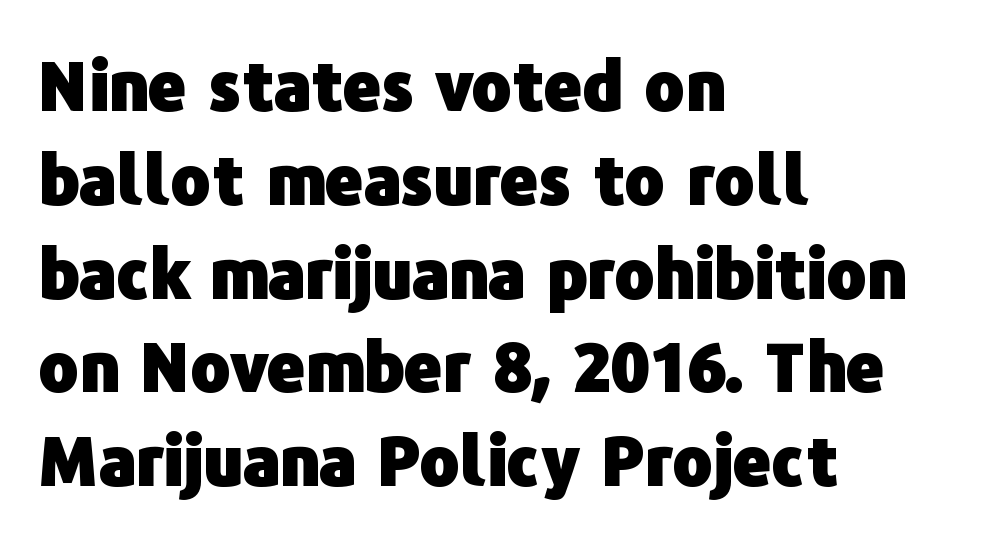
Q: Is the text bold? A: Yes.
Q: Is the text italic (slanted)? A: No, it is upright.
Q: Is the typeface a serif or a sans-serif typeface? A: Sans-serif.
Q: Is the text underlined? A: No.
Q: How is the paragraph aligned? A: Left-aligned.
Q: Is the spacing between letters normal or unusually wide? A: Normal.
Q: Is the spacing between lines tight, normal or loose? A: Normal.
Q: Width (condensed, normal, or wide)? A: Normal.
Q: Stroke contrast? A: Low.
Q: x-height? A: Medium.
Q: Monospaced? A: No.
